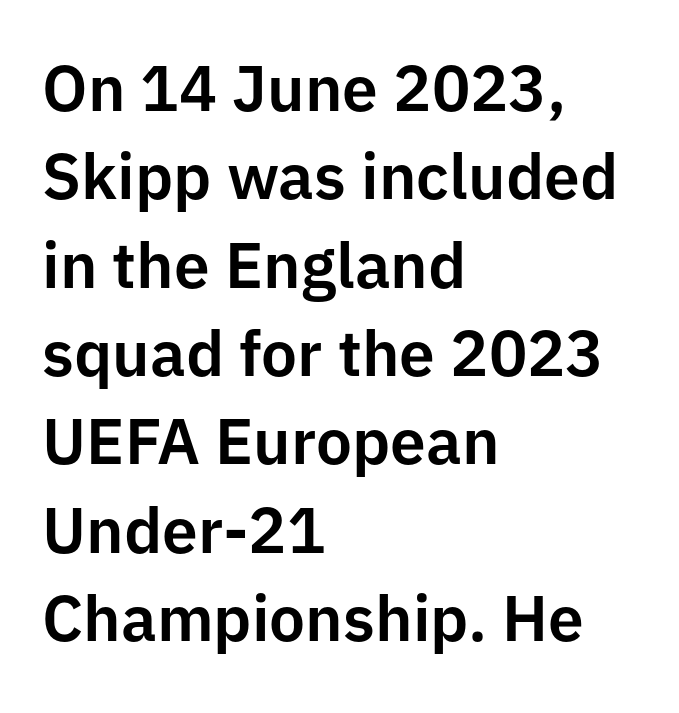
The image shows 64 px sans-serif type, upright; set left-aligned, normal line spacing (1.38x), normal letter spacing, not underlined; low stroke contrast and a medium x-height.
